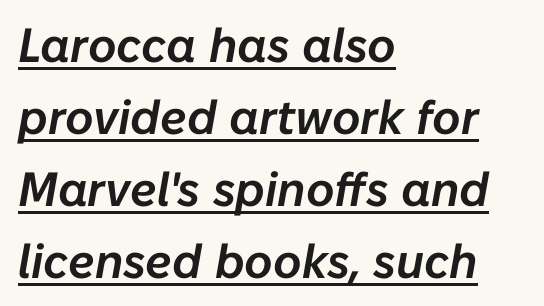
{"italic": "yes", "lean": "right", "slant_degrees": 10, "width": "normal", "stroke_contrast": "low", "x_height": "medium", "monospaced": "no", "underline": "yes", "align": "left", "line_spacing": "normal", "line_spacing_ratio": 1.5, "letter_spacing": "normal", "letter_spacing_em": 0.0, "glyph_px": 48}
